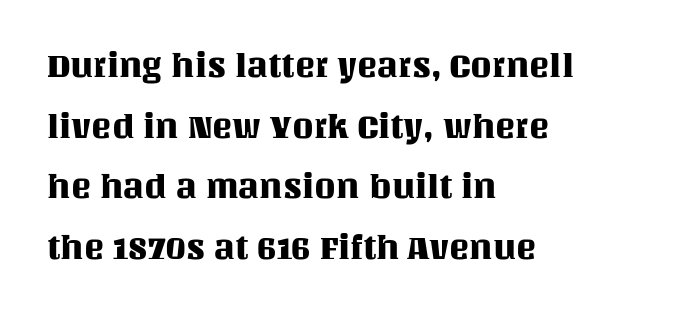
The image shows 34 px text type, upright; set left-aligned, line spacing 1.78x, normal letter spacing, not underlined; medium stroke contrast and a large x-height.
